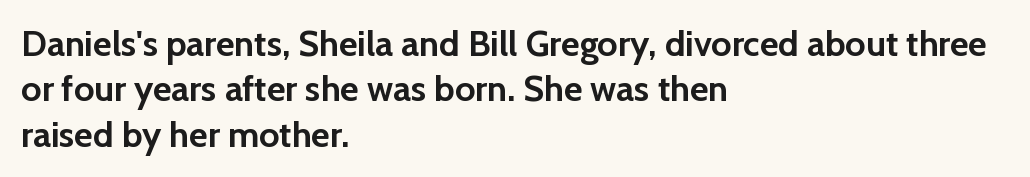
Q: Is the text bold? A: Yes.
Q: Is the text italic (slanted)? A: No, it is upright.
Q: Is the typeface a serif or a sans-serif typeface? A: Sans-serif.
Q: Is the text underlined? A: No.
Q: How is the paragraph aligned? A: Left-aligned.
Q: Is the spacing between letters normal or unusually wide? A: Normal.
Q: Is the spacing between lines tight, normal or loose? A: Normal.
Q: Width (condensed, normal, or wide)? A: Normal.
Q: Stroke contrast? A: Low.
Q: x-height? A: Medium.
Q: Monospaced? A: No.
